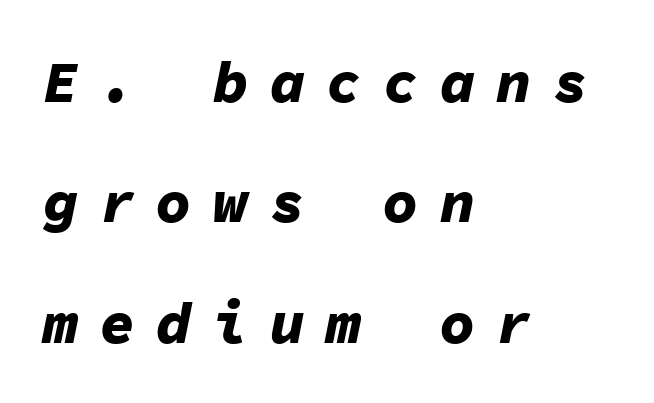
{"italic": "yes", "lean": "right", "slant_degrees": 11, "bold": "yes", "weight": "bold", "width": "normal", "stroke_contrast": "low", "x_height": "medium", "monospaced": "yes", "underline": "no", "align": "left", "line_spacing": "loose", "line_spacing_ratio": 2.04, "letter_spacing": "wide", "letter_spacing_em": 0.36, "glyph_px": 59}
